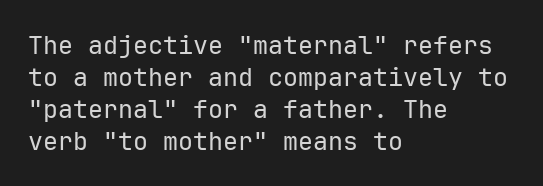
Glance below the letters and you will spot only blank space. The weight tops out at a normal text grade. Teacher's note: observe the even left margin — that is flush-left alignment. Interline gaps are of average width in this sample. In terms of posture, this sample is upright.
